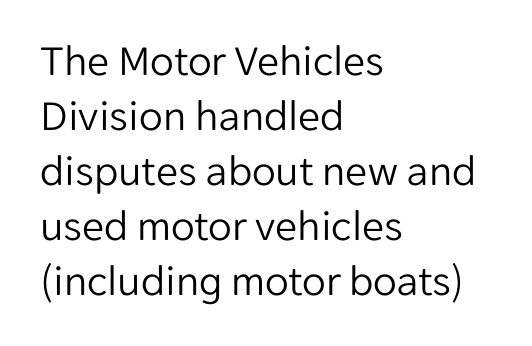
The image shows 44 px light sans-serif type, upright; set left-aligned, normal line spacing (1.25x), normal letter spacing, not underlined; low stroke contrast and a medium x-height.
